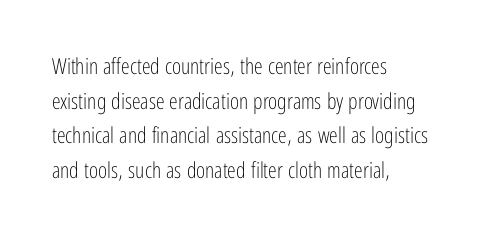
Q: Is the text bold? A: No.
Q: Is the text italic (slanted)? A: No, it is upright.
Q: Is the text underlined? A: No.
Q: How is the paragraph aligned? A: Left-aligned.
Q: Is the spacing between letters normal or unusually wide? A: Normal.
Q: Is the spacing between lines tight, normal or loose? A: Normal.
